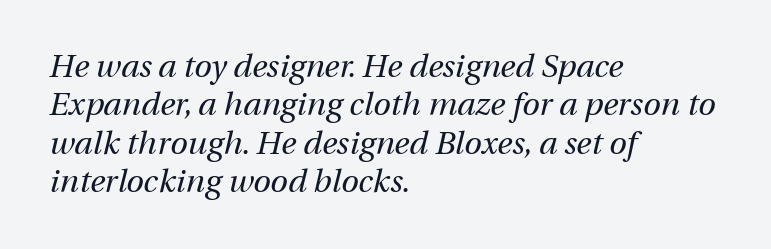
The image shows 32 px regular-weight type, italic (leaning right); set left-aligned, line spacing 1.2x, normal letter spacing, not underlined; medium stroke contrast and a medium x-height.
